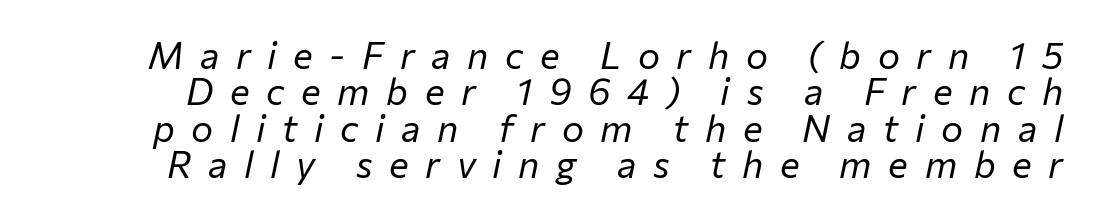
Q: Is the text bold? A: No.
Q: Is the text italic (slanted)? A: Yes, it leans right by about 12 degrees.
Q: Is the text underlined? A: No.
Q: Is the spacing between letters normal or unusually wide? A: Unusually wide.
Q: Is the spacing between lines tight, normal or loose? A: Tight.
Q: Width (condensed, normal, or wide)? A: Normal.
Q: Stroke contrast? A: Low.
Q: x-height? A: Medium.
Q: Monospaced? A: No.
